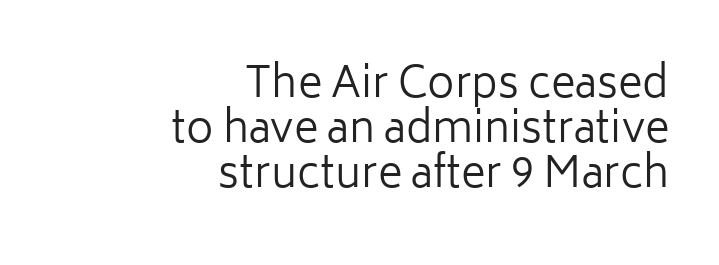
Q: Is the text bold? A: No.
Q: Is the text italic (slanted)? A: No, it is upright.
Q: Is the typeface a serif or a sans-serif typeface? A: Sans-serif.
Q: Is the text underlined? A: No.
Q: How is the paragraph aligned? A: Right-aligned.
Q: Is the spacing between letters normal or unusually wide? A: Normal.
Q: Is the spacing between lines tight, normal or loose? A: Tight.
Q: Width (condensed, normal, or wide)? A: Normal.
Q: Stroke contrast? A: Low.
Q: x-height? A: Medium.
Q: Monospaced? A: No.
